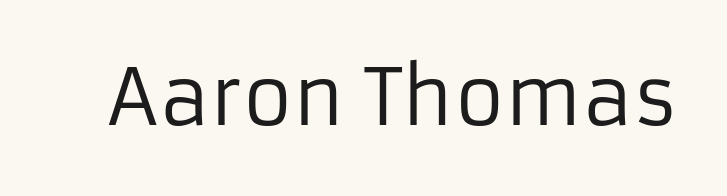
The image shows 77 px regular-weight sans-serif type, upright; set normal letter spacing, not underlined; low stroke contrast and a medium x-height.
